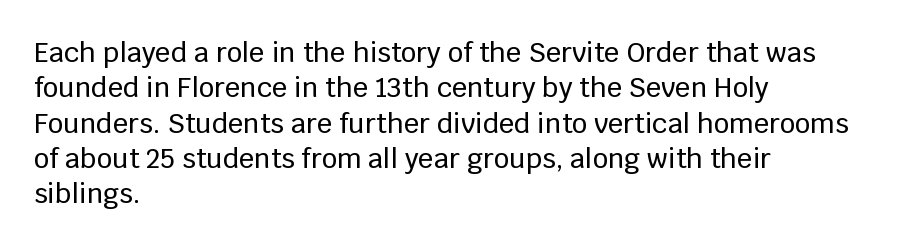
{"italic": "no", "underline": "no", "align": "left", "line_spacing": "normal", "line_spacing_ratio": 1.31, "letter_spacing": "normal", "letter_spacing_em": 0.0, "glyph_px": 27}
